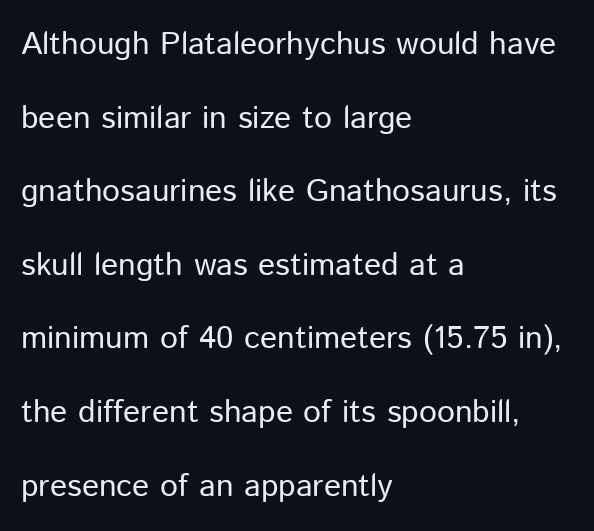
Weight: in the light-to-regular range. A sans-serif font was chosen for this passage. A classic flush-left, rag-right setting is used for this passage. If you drew a line through each stem, it would be perfectly vertical. Summary of vertical rhythm: relaxed, with wide interline spacing.
